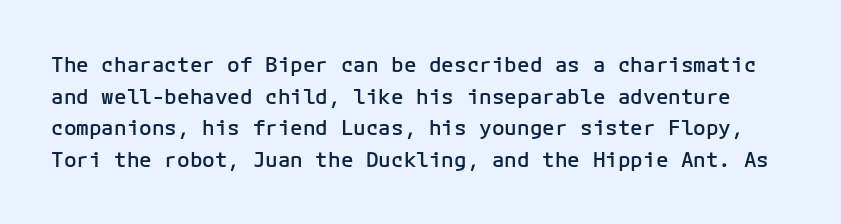
Unlike italic type, these characters show no tilt at all. The passage shown has conventional tracking throughout. Line spacing here is normal. The space directly below the letters is spotless.
